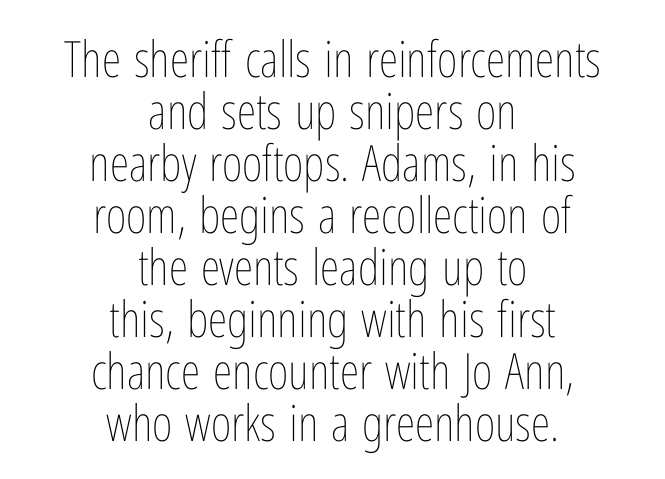
The image shows 50 px thin, condensed type, upright; set centered, tight line spacing (1.04x), normal letter spacing, not underlined; low stroke contrast and a medium x-height.
